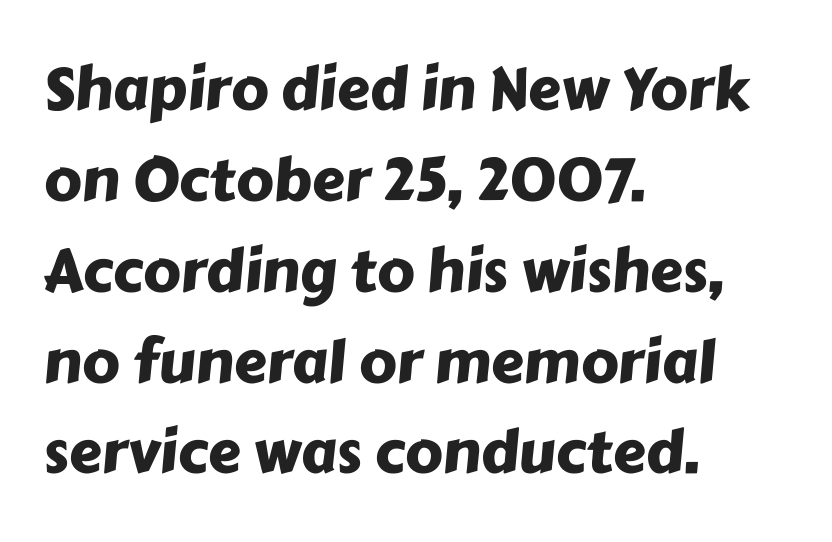
Q: Is the typeface a serif or a sans-serif typeface? A: Sans-serif.
Q: Is the text underlined? A: No.
Q: How is the paragraph aligned? A: Left-aligned.
Q: Is the spacing between letters normal or unusually wide? A: Normal.
Q: Is the spacing between lines tight, normal or loose? A: Normal.
Q: Width (condensed, normal, or wide)? A: Normal.
Q: Stroke contrast? A: Low.
Q: x-height? A: Medium.
Q: Monospaced? A: No.
